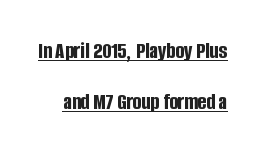
{"italic": "no", "bold": "yes", "underline": "yes", "line_spacing": "loose", "line_spacing_ratio": 2.21, "letter_spacing": "normal", "letter_spacing_em": 0.0, "glyph_px": 23}
